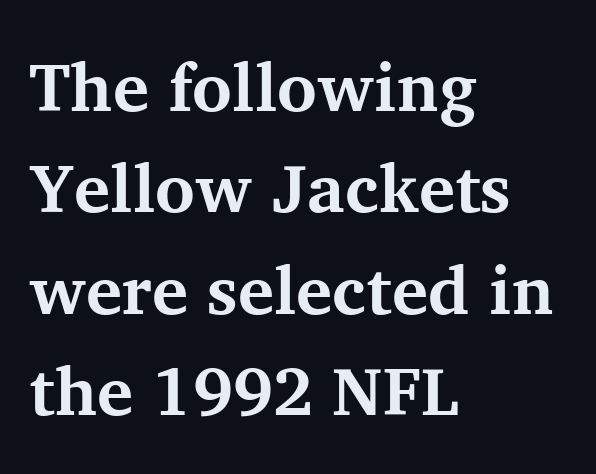
The image shows 68 px bold serif type, upright; set left-aligned, normal line spacing (1.49x), normal letter spacing, not underlined; medium stroke contrast and a medium x-height.
